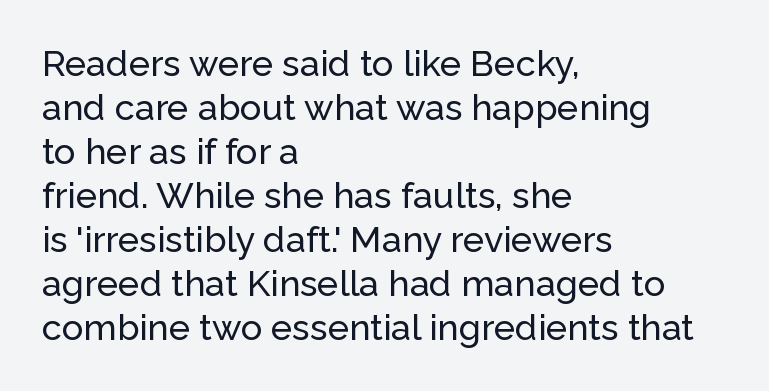
{"serif": "no", "italic": "no", "width": "normal", "stroke_contrast": "low", "x_height": "medium", "monospaced": "no", "underline": "no", "align": "left", "line_spacing_ratio": 1.22, "letter_spacing": "normal", "letter_spacing_em": 0.0, "glyph_px": 36}
